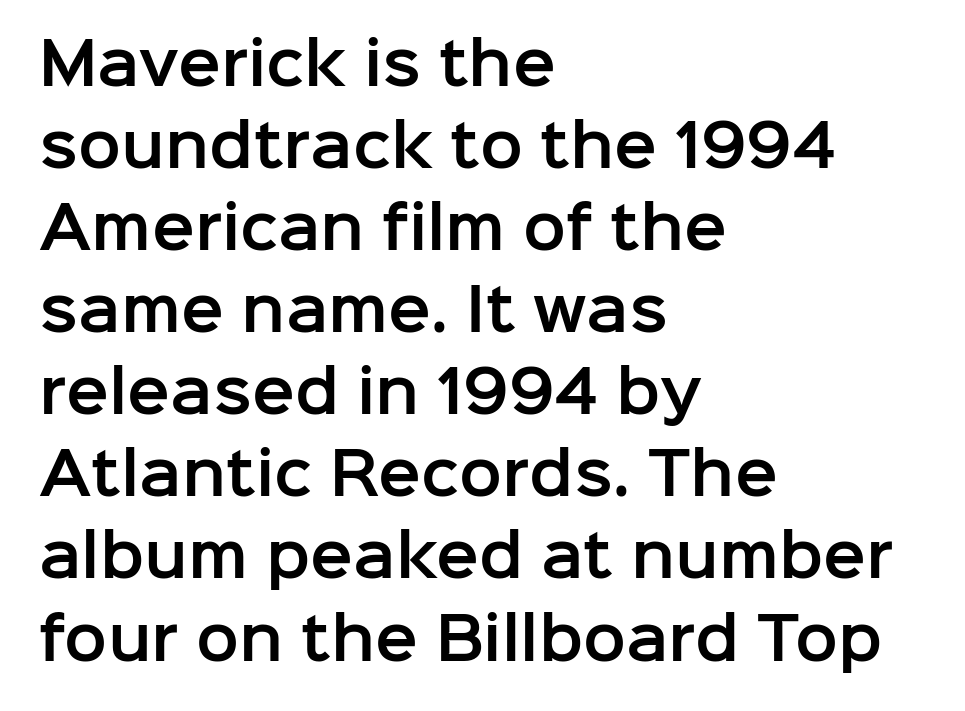
Quick note: interline space is typical. Each letter keeps its own natural width here, so spacing adapts to shape. The typography opts for an upright posture over an oblique one. Descender tails drop into unmarked territory.
